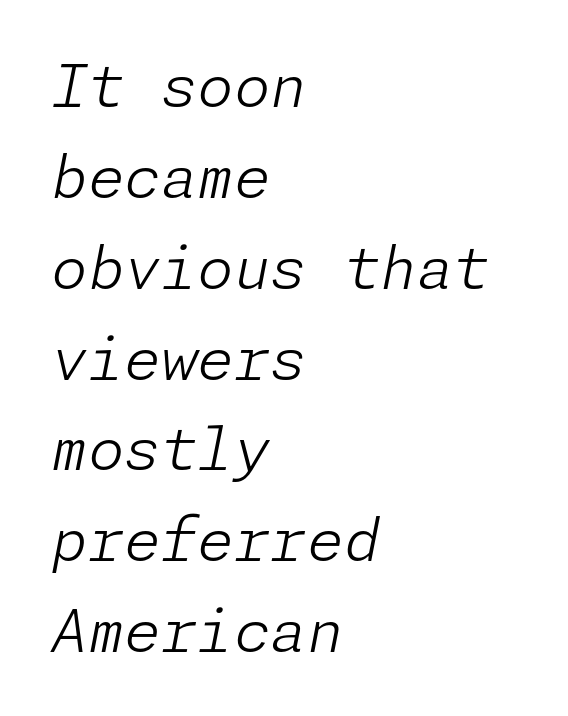
Q: Is the text bold? A: No.
Q: Is the text italic (slanted)? A: Yes, it leans right by about 11 degrees.
Q: Is the text underlined? A: No.
Q: How is the paragraph aligned? A: Left-aligned.
Q: Is the spacing between letters normal or unusually wide? A: Normal.
Q: Is the spacing between lines tight, normal or loose? A: Normal.
Q: Width (condensed, normal, or wide)? A: Normal.
Q: Stroke contrast? A: Low.
Q: x-height? A: Medium.
